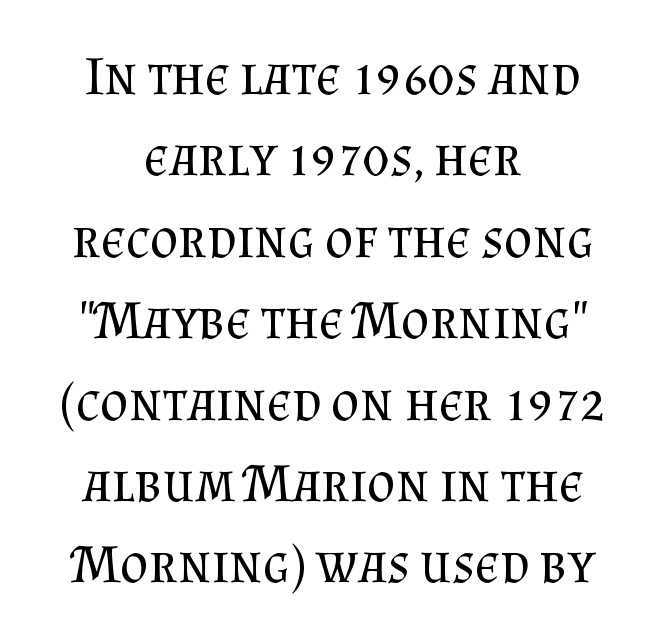
Q: Is the text bold? A: No.
Q: Is the text italic (slanted)? A: No, it is upright.
Q: Is the typeface a serif or a sans-serif typeface? A: Serif.
Q: Is the text underlined? A: No.
Q: How is the paragraph aligned? A: Centered.
Q: Is the spacing between letters normal or unusually wide? A: Normal.
Q: Is the spacing between lines tight, normal or loose? A: Normal.
Q: Width (condensed, normal, or wide)? A: Normal.
Q: Stroke contrast? A: Medium.
Q: x-height? A: Small.
Q: Monospaced? A: No.
